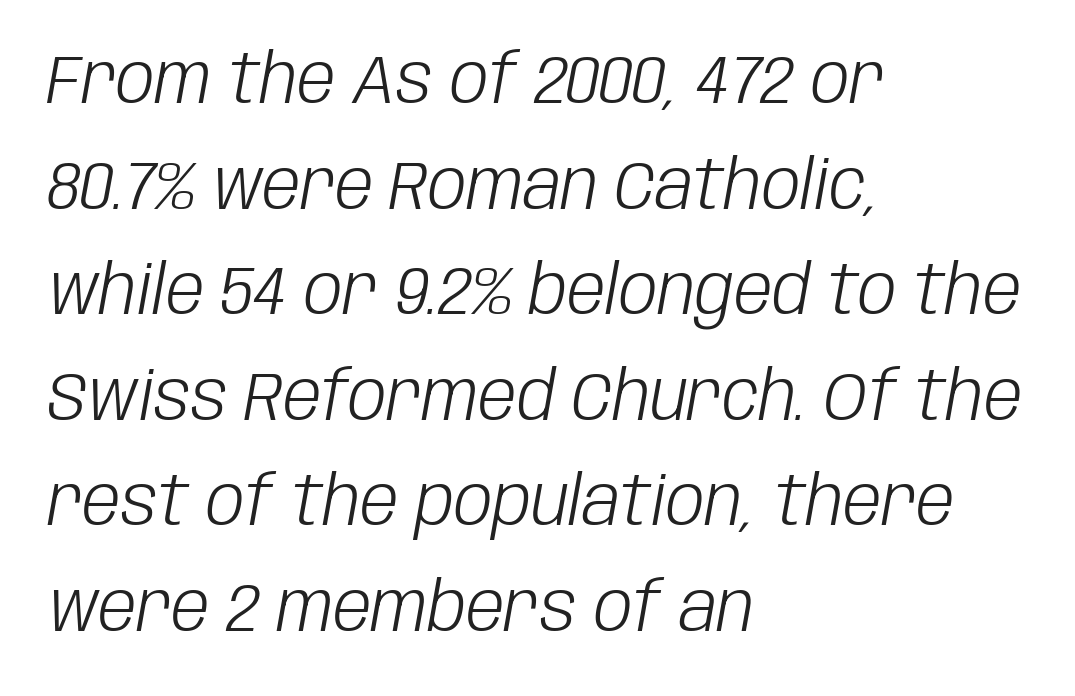
A typesetter would call this proportional, since set widths differ per character. Check the space under the baseline: it is left empty. The letterforms sit at book weight or below. Evenly set lines give the paragraph a standard silhouette. The text block is weighted toward the left margin, trailing off unevenly rightward.
